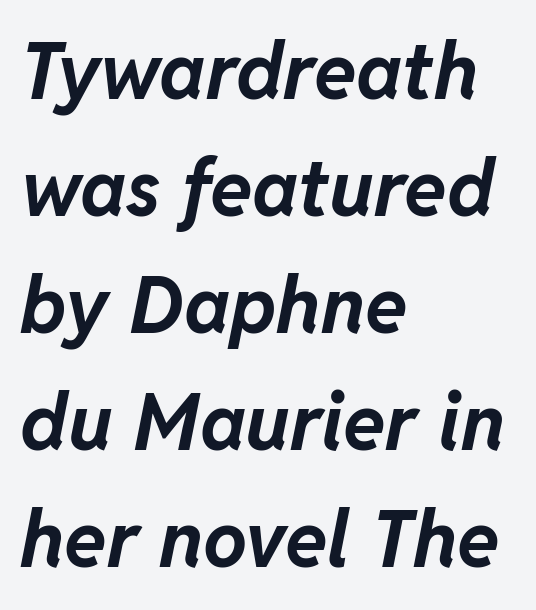
The area under the type is left untouched. Set as a true bold cut, around the 700 mark. The passage shown has conventional tracking throughout. The passage shown is typed in a proportional face where columns would drift. Which margin do the lines hug? The left one — the right edge is uneven.
